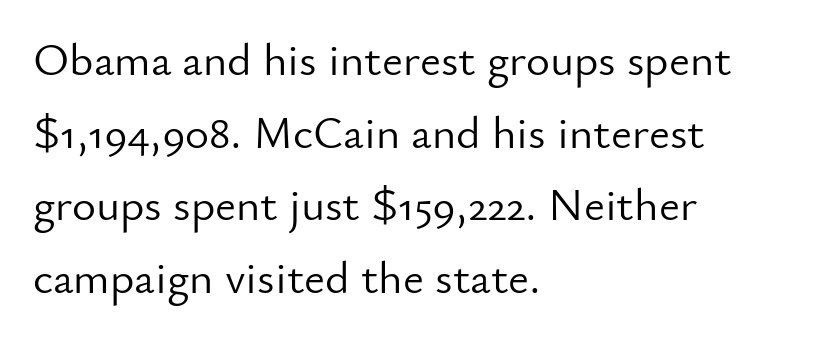
Words float on clear page, feet unadorned. No extra tracking has been applied to these lines. The glyphs in this specimen are sans serif. Note the varied advance widths — an 'i' is clearly narrower than an 'm'. If you drew a line through each stem, it would be perfectly vertical.
